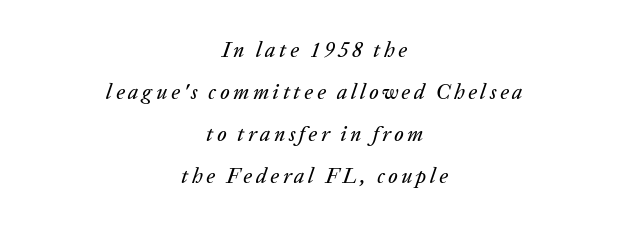
Q: Is the text italic (slanted)? A: Yes, it leans right by about 20 degrees.
Q: Is the text underlined? A: No.
Q: How is the paragraph aligned? A: Centered.
Q: Is the spacing between lines tight, normal or loose? A: Loose.
